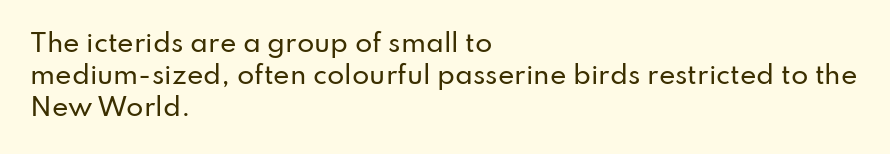
The image shows 25 px text type, upright; set left-aligned, normal line spacing (1.29x), normal letter spacing, not underlined.
